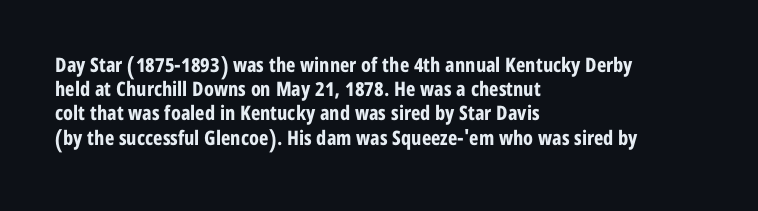
The image shows 20 px bold type, upright; set left-aligned, line spacing 1.21x, normal letter spacing, not underlined.
